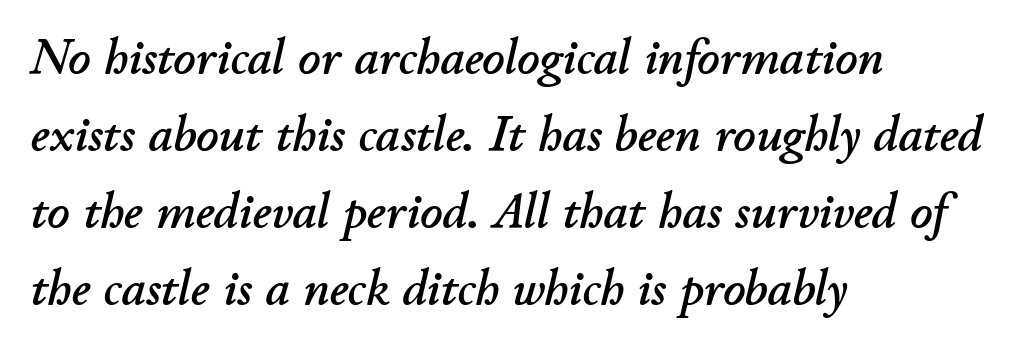
Unmarked baselines from the first word to the last. This is oblique type, the kind used for emphasis or titles. The passage shown stacks its lines at a standard gap. Short note: letters normally spaced. Notice how the passage keeps a crisp vertical edge on the left only.
